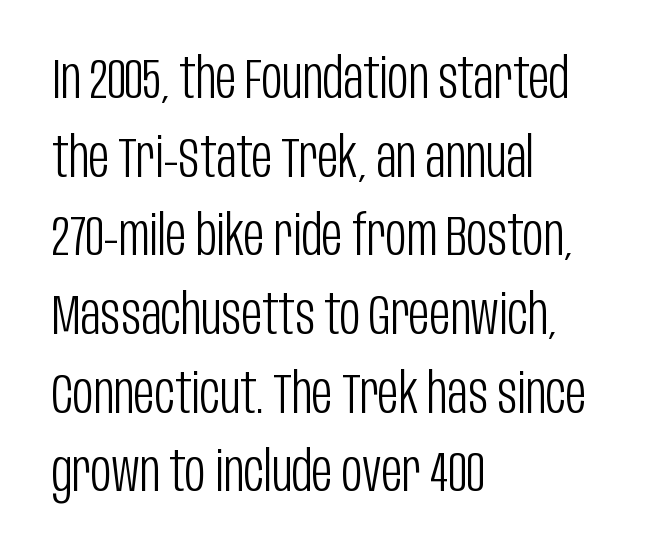
Q: Is the text bold? A: No.
Q: Is the text italic (slanted)? A: No, it is upright.
Q: Is the typeface a serif or a sans-serif typeface? A: Sans-serif.
Q: Is the text underlined? A: No.
Q: How is the paragraph aligned? A: Left-aligned.
Q: Is the spacing between letters normal or unusually wide? A: Normal.
Q: Is the spacing between lines tight, normal or loose? A: Normal.
Q: Width (condensed, normal, or wide)? A: Condensed.
Q: Stroke contrast? A: Low.
Q: x-height? A: Large.
Q: Monospaced? A: No.
